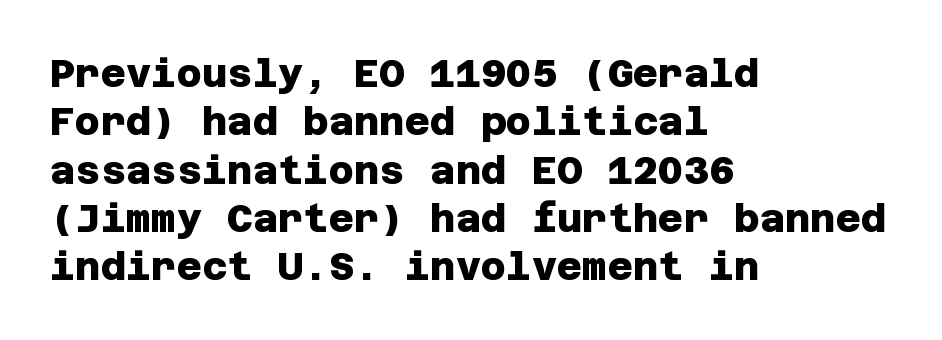
The image shows 39 px heavy sans-serif type; set left-aligned, line spacing 1.24x, normal letter spacing, not underlined; low stroke contrast and a large x-height.
